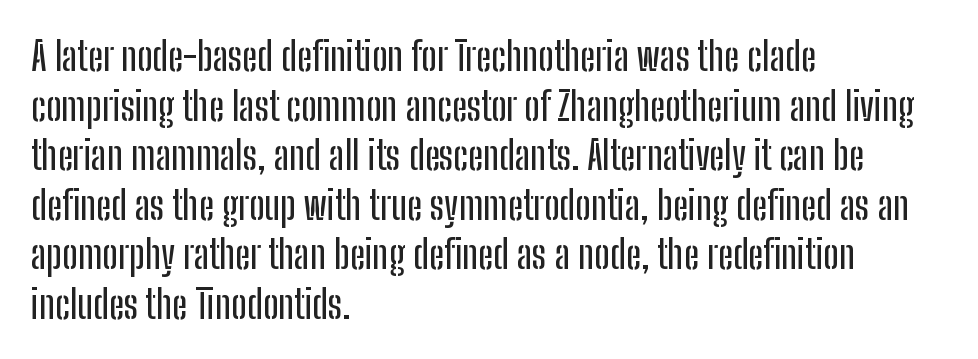
{"serif": "no", "italic": "no", "width": "condensed", "stroke_contrast": "low", "x_height": "medium", "monospaced": "no", "underline": "no", "align": "left", "line_spacing_ratio": 1.24, "letter_spacing": "normal", "letter_spacing_em": 0.0, "glyph_px": 40}
